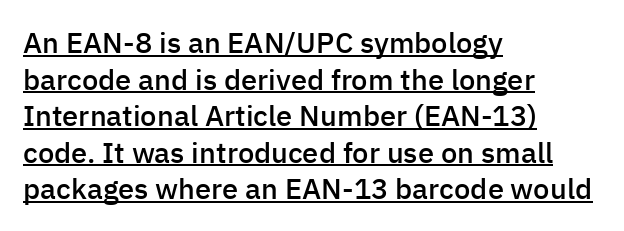
{"serif": "no", "italic": "no", "bold": "semi", "weight": "semibold", "width": "normal", "stroke_contrast": "low", "x_height": "medium", "monospaced": "no", "underline": "yes", "align": "left", "line_spacing": "normal", "line_spacing_ratio": 1.26, "letter_spacing": "normal", "letter_spacing_em": 0.0, "glyph_px": 29}
